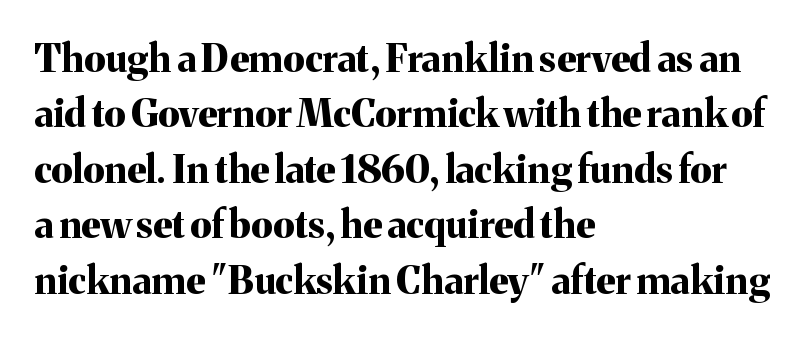
The image shows 38 px bold serif type, upright; set left-aligned, normal line spacing (1.46x), normal letter spacing, not underlined; medium stroke contrast and a medium x-height.
